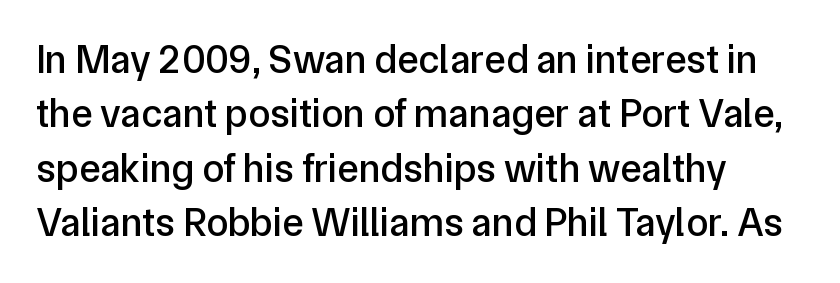
{"serif": "no", "italic": "no", "width": "normal", "stroke_contrast": "low", "x_height": "medium", "monospaced": "no", "underline": "no", "align": "left", "line_spacing": "normal", "line_spacing_ratio": 1.36, "letter_spacing": "normal", "letter_spacing_em": 0.0, "glyph_px": 40}
